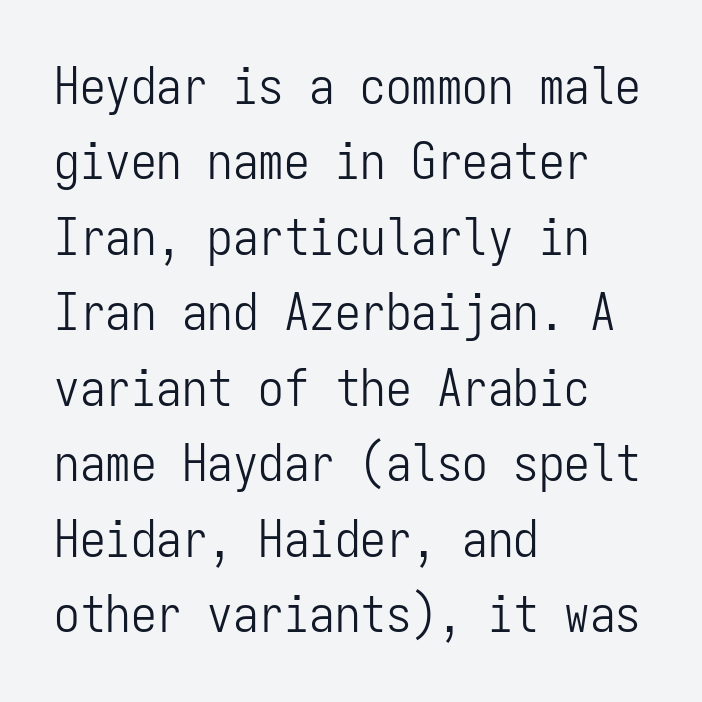
Looks like terminal output: every glyph gets an equal slot. The type is set solid horizontally, with unmodified tracking. Layout note: lines flush left. The space beneath each line is pristine and unruled. The letters carry no serifs — their stems end cleanly without finishing strokes. Vertical spacing — default.
